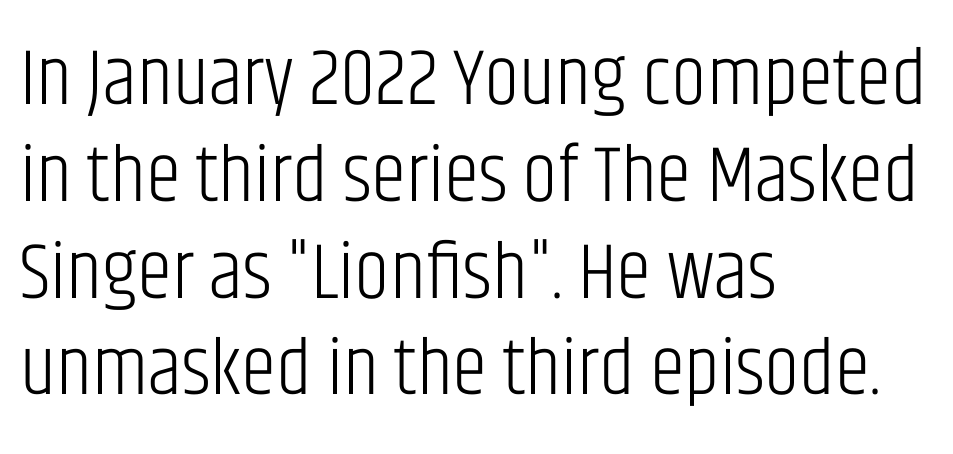
Q: Is the text bold? A: No.
Q: Is the text italic (slanted)? A: No, it is upright.
Q: Is the typeface a serif or a sans-serif typeface? A: Sans-serif.
Q: Is the text underlined? A: No.
Q: How is the paragraph aligned? A: Left-aligned.
Q: Is the spacing between letters normal or unusually wide? A: Normal.
Q: Width (condensed, normal, or wide)? A: Condensed.
Q: Stroke contrast? A: Low.
Q: x-height? A: Large.
Q: Monospaced? A: No.
